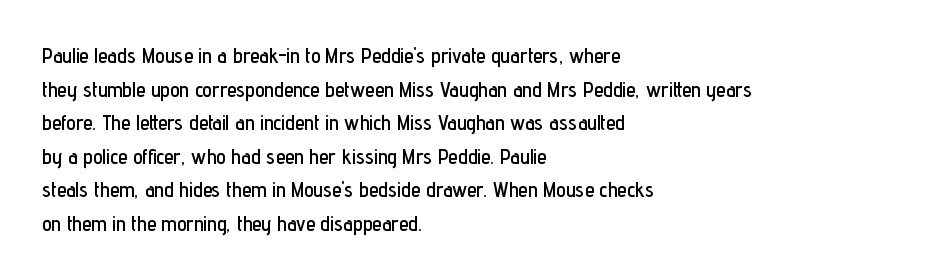
Q: Is the text italic (slanted)? A: No, it is upright.
Q: Is the text underlined? A: No.
Q: How is the paragraph aligned? A: Left-aligned.
Q: Is the spacing between letters normal or unusually wide? A: Normal.
Q: Is the spacing between lines tight, normal or loose? A: Normal.
